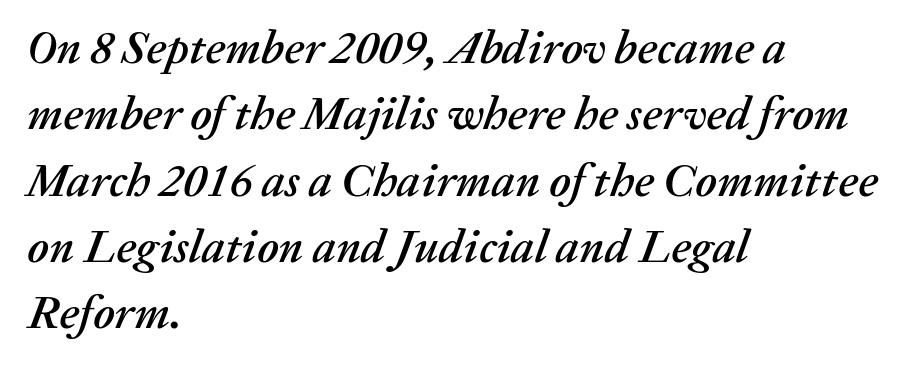
Q: Is the text italic (slanted)? A: Yes, it leans right by about 20 degrees.
Q: Is the text underlined? A: No.
Q: How is the paragraph aligned? A: Left-aligned.
Q: Is the spacing between letters normal or unusually wide? A: Normal.
Q: Is the spacing between lines tight, normal or loose? A: Normal.
Q: Width (condensed, normal, or wide)? A: Normal.
Q: Stroke contrast? A: Medium.
Q: x-height? A: Medium.
Q: Monospaced? A: No.
